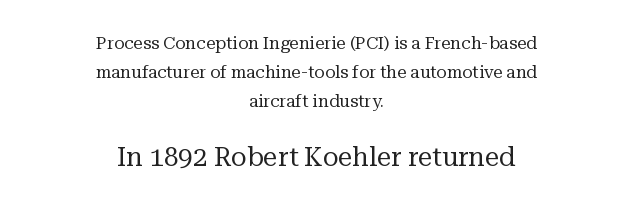
Check the space under the baseline: it is left empty. These two chunks differ in scale, with the bottom chunk taking the larger measure. Notice how the stems are strictly vertical — no italics here. If you folded the block vertically in half, each line would mirror itself in length. A light-to-regular cut is what we see here.
